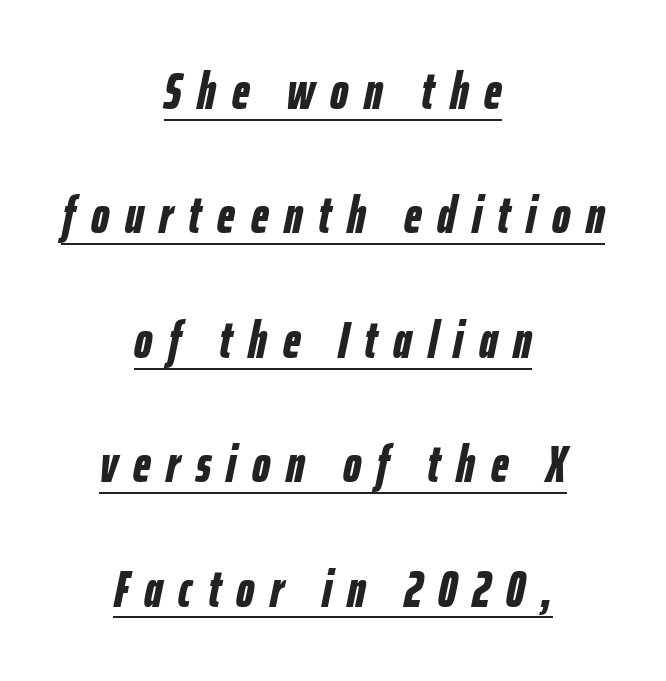
These lines are rendered in a variable-pitch font. You can tell it's italic because the verticals aren't actually vertical. The string is rendered with underlining switched on. Weight: bold. The passage is arranged like a title page — every line centered. Each word looks stretched out because of the extra space between its letters.
